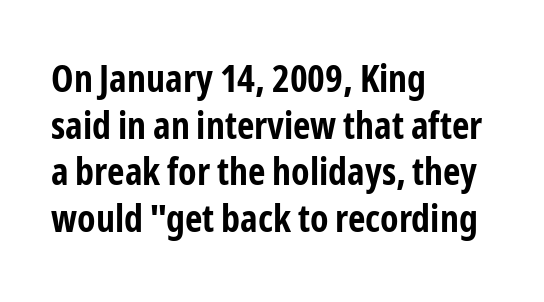
{"serif": "no", "italic": "no", "bold": "yes", "weight": "bold", "width": "condensed", "stroke_contrast": "low", "x_height": "medium", "monospaced": "no", "underline": "no", "align": "left", "line_spacing_ratio": 1.23, "letter_spacing": "normal", "letter_spacing_em": 0.0, "glyph_px": 38}
